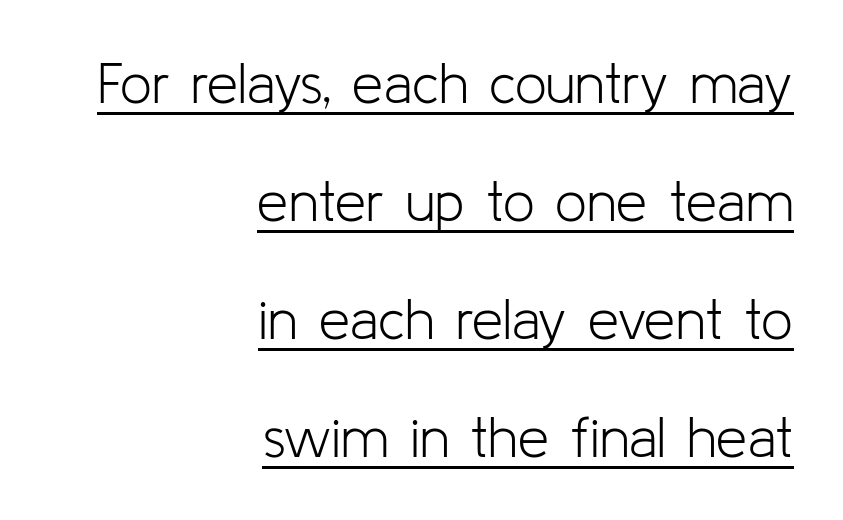
{"serif": "no", "italic": "no", "bold": "no", "weight": "light", "width": "normal", "stroke_contrast": "low", "x_height": "medium", "monospaced": "no", "underline": "yes", "align": "right", "line_spacing": "loose", "line_spacing_ratio": 2.11, "letter_spacing": "normal", "letter_spacing_em": 0.0, "glyph_px": 56}
